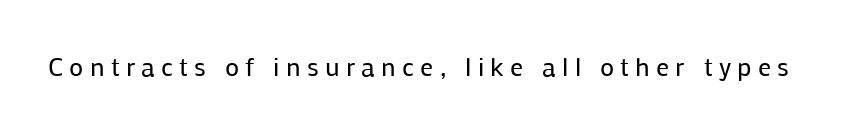
{"italic": "no", "bold": "no", "underline": "no", "letter_spacing": "wide", "letter_spacing_em": 0.24, "glyph_px": 26}
